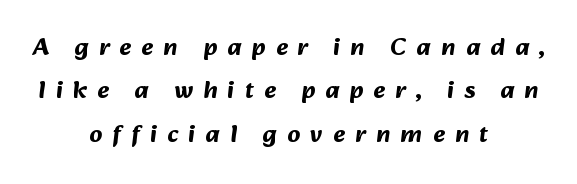
{"bold": "yes", "underline": "no", "align": "center", "line_spacing_ratio": 1.74, "letter_spacing": "wide", "letter_spacing_em": 0.41, "glyph_px": 25}
